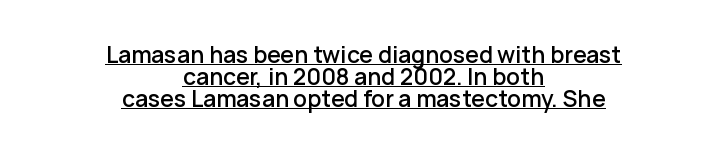
{"italic": "no", "underline": "yes", "align": "center", "line_spacing": "tight", "line_spacing_ratio": 0.96, "letter_spacing": "normal", "letter_spacing_em": 0.0, "glyph_px": 23}
